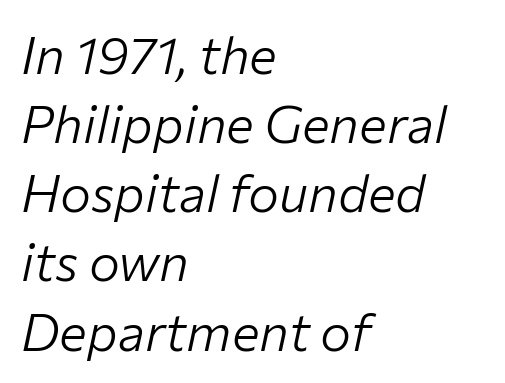
Q: Is the text bold? A: No.
Q: Is the text italic (slanted)? A: Yes, it leans right by about 12 degrees.
Q: Is the text underlined? A: No.
Q: How is the paragraph aligned? A: Left-aligned.
Q: Is the spacing between letters normal or unusually wide? A: Normal.
Q: Is the spacing between lines tight, normal or loose? A: Normal.
Q: Width (condensed, normal, or wide)? A: Normal.
Q: Stroke contrast? A: Low.
Q: x-height? A: Medium.
Q: Monospaced? A: No.
